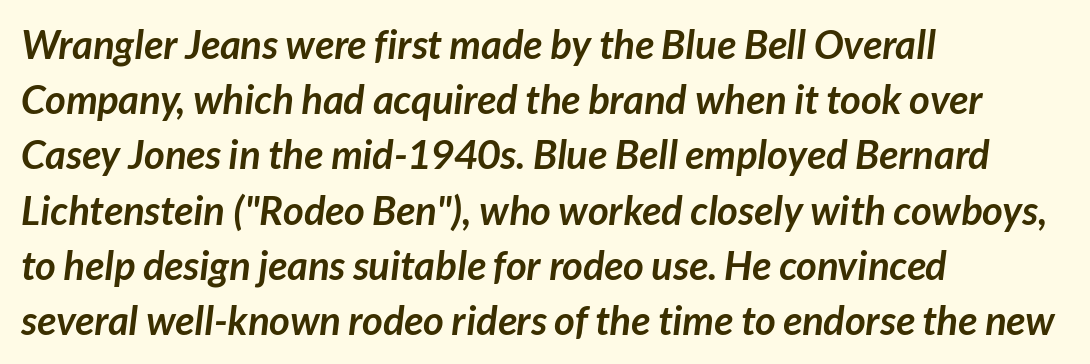
{"serif": "no", "bold": "yes", "weight": "semibold", "width": "normal", "stroke_contrast": "low", "x_height": "medium", "monospaced": "no", "underline": "no", "align": "left", "line_spacing": "normal", "line_spacing_ratio": 1.38, "letter_spacing": "normal", "letter_spacing_em": 0.0, "glyph_px": 40}
